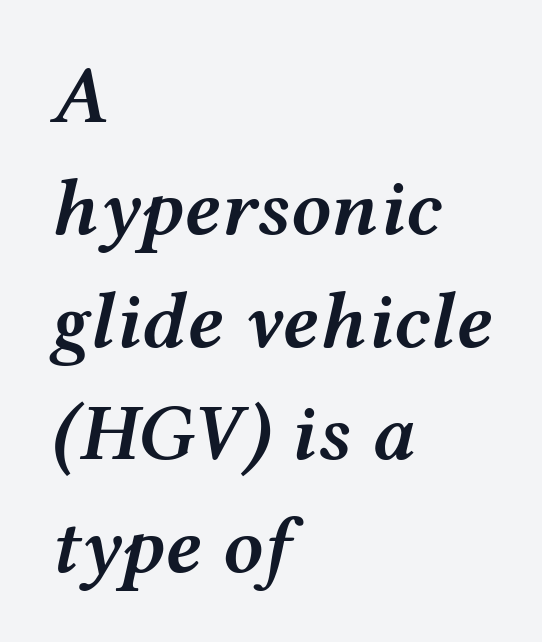
{"italic": "yes", "lean": "right", "slant_degrees": 12, "bold": "semi", "weight": "semibold", "width": "wide", "stroke_contrast": "medium", "x_height": "medium", "monospaced": "no", "underline": "no", "align": "left", "line_spacing": "normal", "line_spacing_ratio": 1.41, "letter_spacing": "normal", "letter_spacing_em": 0.0, "glyph_px": 80}
